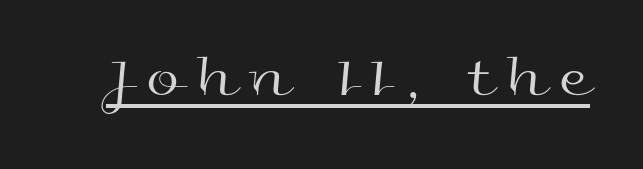
The image shows 60 px regular-weight, wide sans-serif type, upright; set unusually wide letter spacing (+0.25 em), underlined; a medium x-height.
